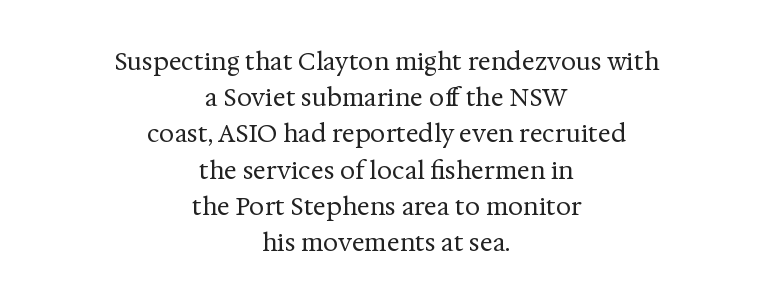
{"italic": "no", "bold": "no", "underline": "no", "align": "center", "line_spacing": "normal", "line_spacing_ratio": 1.51, "letter_spacing": "normal", "letter_spacing_em": 0.0, "glyph_px": 24}
